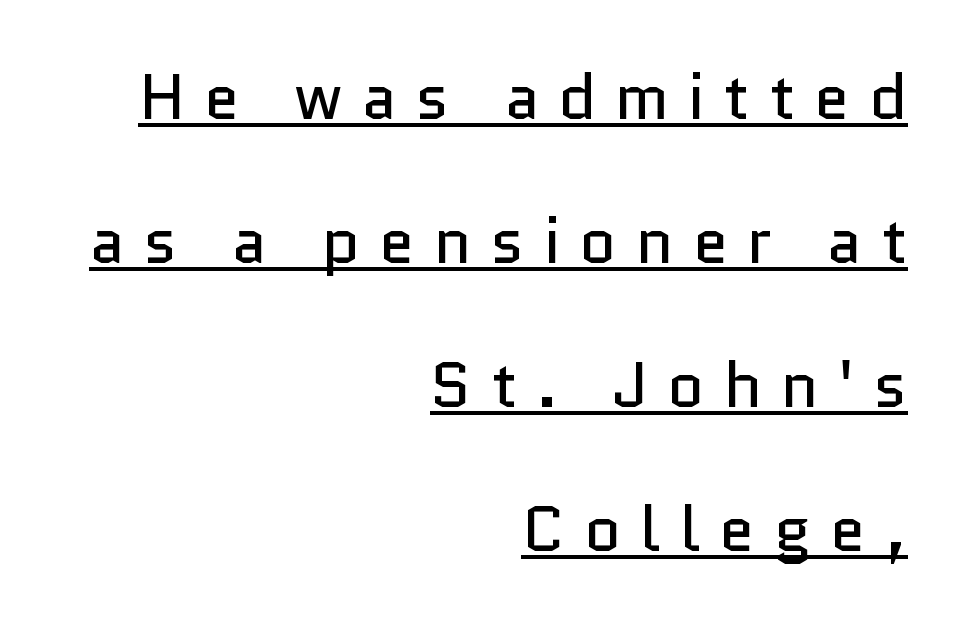
Q: Is the text bold? A: No.
Q: Is the text italic (slanted)? A: No, it is upright.
Q: Is the typeface a serif or a sans-serif typeface? A: Sans-serif.
Q: Is the text underlined? A: Yes.
Q: How is the paragraph aligned? A: Right-aligned.
Q: Is the spacing between letters normal or unusually wide? A: Unusually wide.
Q: Is the spacing between lines tight, normal or loose? A: Loose.
Q: Width (condensed, normal, or wide)? A: Normal.
Q: Stroke contrast? A: Low.
Q: x-height? A: Medium.
Q: Monospaced? A: No.
